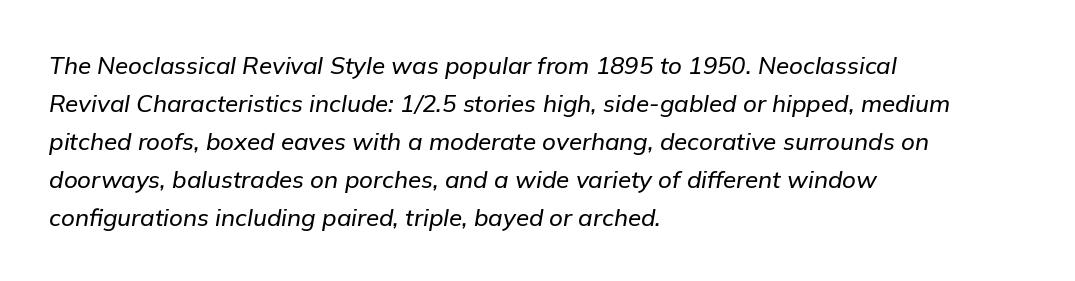
The image shows 24 px text type, italic (leaning right); set left-aligned, normal line spacing (1.58x), normal letter spacing, not underlined.
